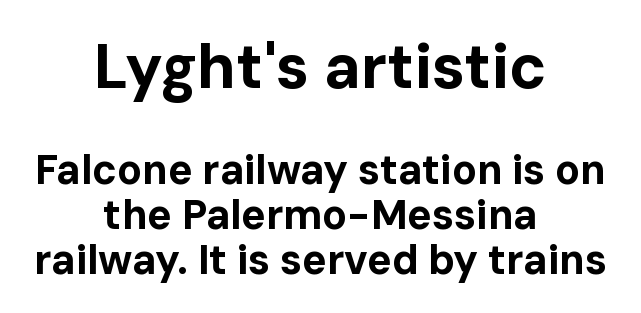
{"serif": "no", "italic": "no", "bold": "yes", "weight": "bold", "width": "normal", "stroke_contrast": "low", "x_height": "medium", "monospaced": "no", "underline": "no", "align": "center", "line_spacing": "tight", "line_spacing_ratio": 1.09, "letter_spacing": "normal", "letter_spacing_em": 0.0, "larger_block": "first", "size_ratio": 1.51, "glyph_px": 62}
